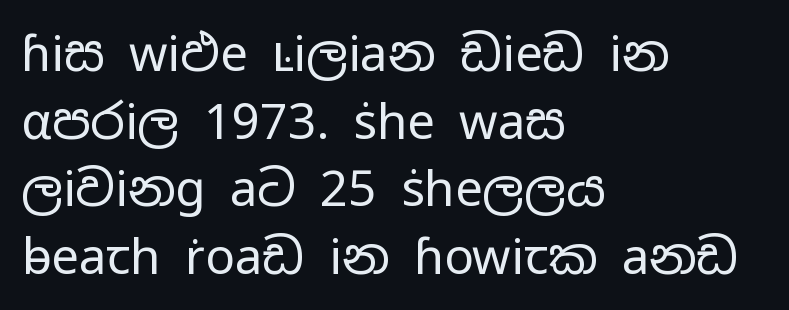
{"serif": "no", "italic": "no", "bold": "no", "weight": "regular", "width": "wide", "stroke_contrast": "low", "x_height": "medium", "monospaced": "no", "underline": "no", "align": "left", "line_spacing": "normal", "line_spacing_ratio": 1.38, "letter_spacing": "normal", "letter_spacing_em": 0.0, "glyph_px": 49}
